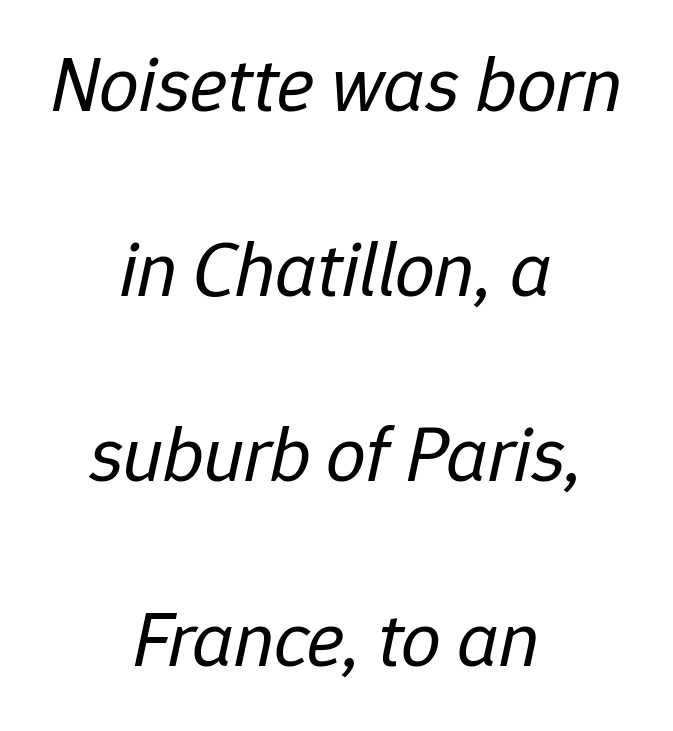
Each row of text sits above clean, open space. The face used here is proportionally spaced, like ordinary book or web type. The whitespace from short lines is split evenly between both sides. Emphasis-style slanted type is in use. Characters follow at the spacing the type designer built in. Each stroke keeps to a modest, everyday thickness or less.
